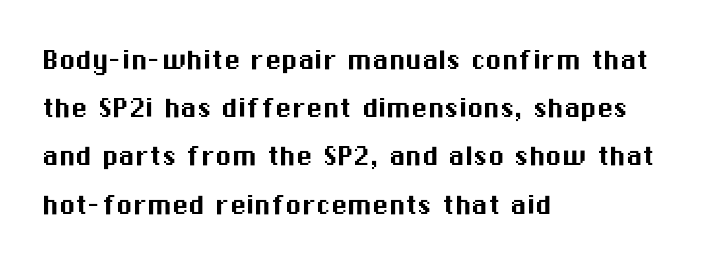
Line spacing here is normal. The rendering keeps characters at their native spacing. Check the space under the baseline: it is left empty. In CSS terms this would be text-align: left. The rendering shows plain stroke endings on the letterforms — a sans-serif design.
